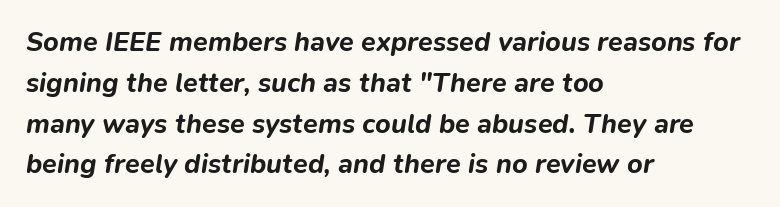
The image shows 27 px bold type, italic (leaning right); set left-aligned, normal line spacing (1.51x), normal letter spacing, not underlined.
